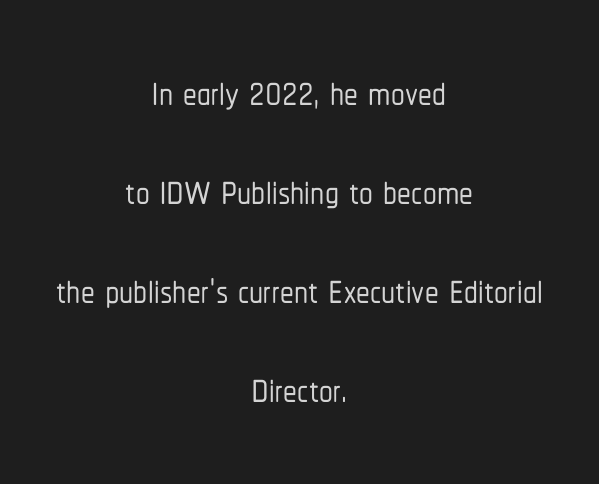
Q: Is the text italic (slanted)? A: No, it is upright.
Q: Is the typeface a serif or a sans-serif typeface? A: Sans-serif.
Q: Is the text underlined? A: No.
Q: How is the paragraph aligned? A: Centered.
Q: Is the spacing between letters normal or unusually wide? A: Normal.
Q: Width (condensed, normal, or wide)? A: Condensed.
Q: Stroke contrast? A: Low.
Q: x-height? A: Medium.
Q: Monospaced? A: No.
